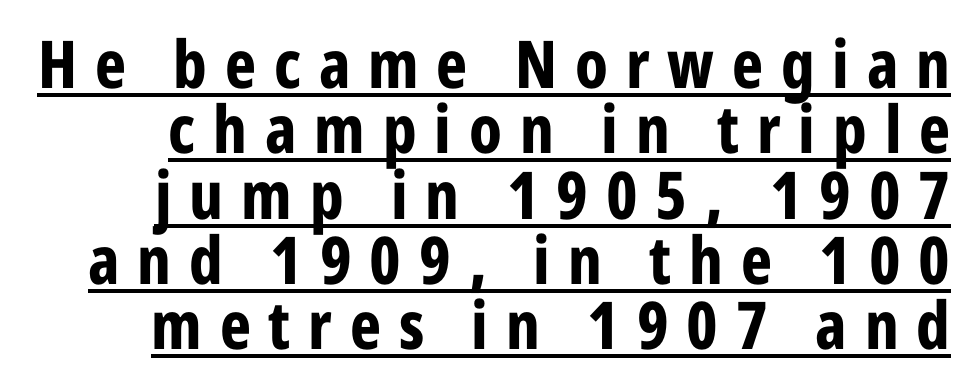
Cramped leading. Designer's note — italics off, roman on. The letterforms stand isolated, each surrounded by extra space. Proportional: the letters do not fall into vertical columns. Emphasis is given by a line drawn under the lettering.
